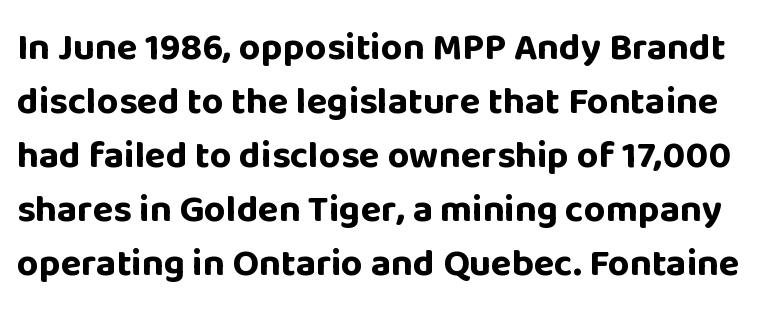
Nope, not italic — everything's standing straight. Nope, no serifs anywhere on these letters. These lines keep a tight, regular rhythm from letter to letter. The rows are spaced the way most documents space them.
